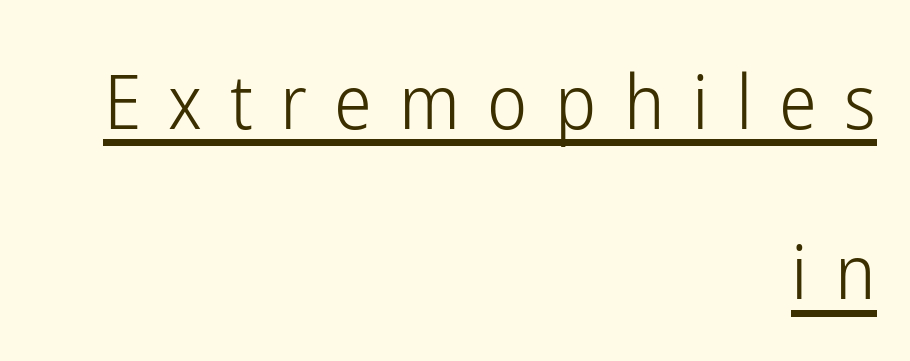
Posture: upright roman. The passage shown has open, widely tracked lettering throughout. These lines stack with their right ends in a neat column. Loosely led — the rows are spread out.
